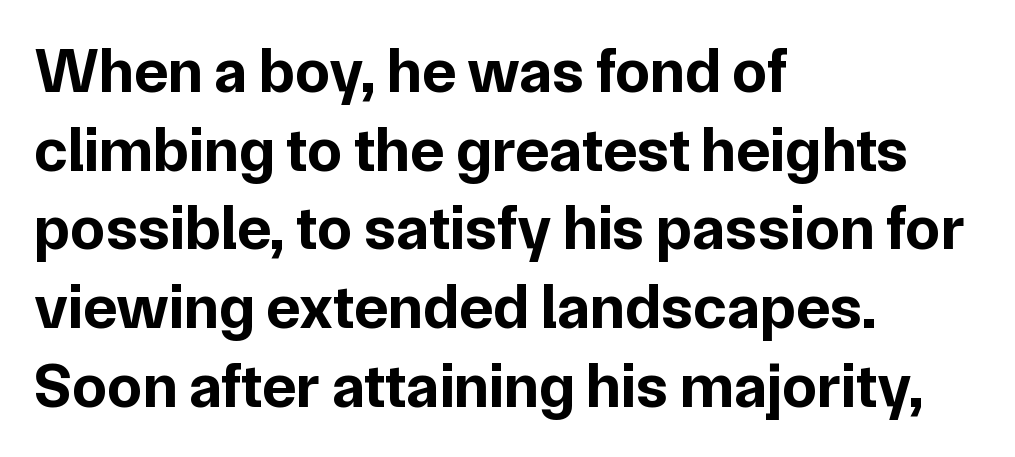
The glyphs in this specimen are sans serif. Is the type bold? Yes — the strokes are clearly thick and heavy. Plain, unruled lines of type. Whoever set this chose a conventional vertical rhythm. Quick note: not italic, upright.
